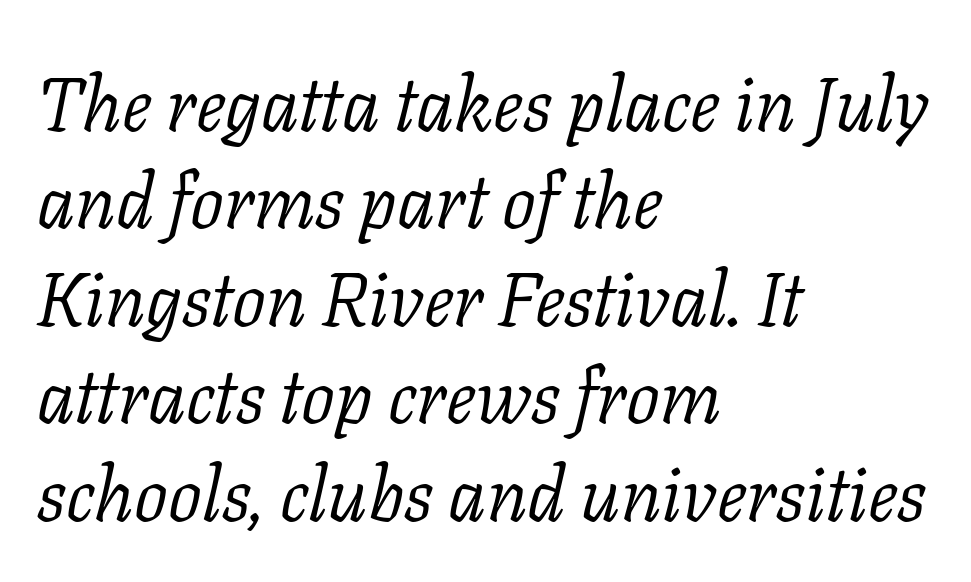
Q: Is the text bold? A: No.
Q: Is the text italic (slanted)? A: Yes, it leans right by about 11 degrees.
Q: Is the typeface a serif or a sans-serif typeface? A: Serif.
Q: Is the text underlined? A: No.
Q: How is the paragraph aligned? A: Left-aligned.
Q: Is the spacing between letters normal or unusually wide? A: Normal.
Q: Is the spacing between lines tight, normal or loose? A: Normal.
Q: Width (condensed, normal, or wide)? A: Normal.
Q: Stroke contrast? A: Low.
Q: x-height? A: Medium.
Q: Monospaced? A: No.
